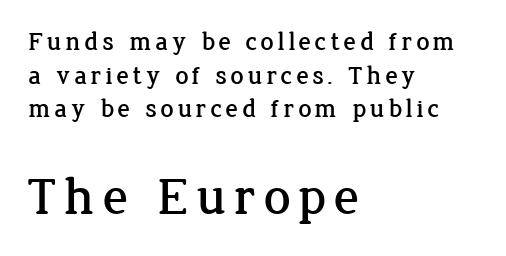
Q: Is the text italic (slanted)? A: No, it is upright.
Q: Is the typeface a serif or a sans-serif typeface? A: Serif.
Q: Is the text underlined? A: No.
Q: How is the paragraph aligned? A: Left-aligned.
Q: Is the spacing between lines tight, normal or loose? A: Normal.
Q: Which block of text is set in a larger size, the first (top) or the second (bottom)? A: The second (bottom) one.
Q: Width (condensed, normal, or wide)? A: Normal.
Q: Stroke contrast? A: Low.
Q: x-height? A: Medium.
Q: Monospaced? A: No.
